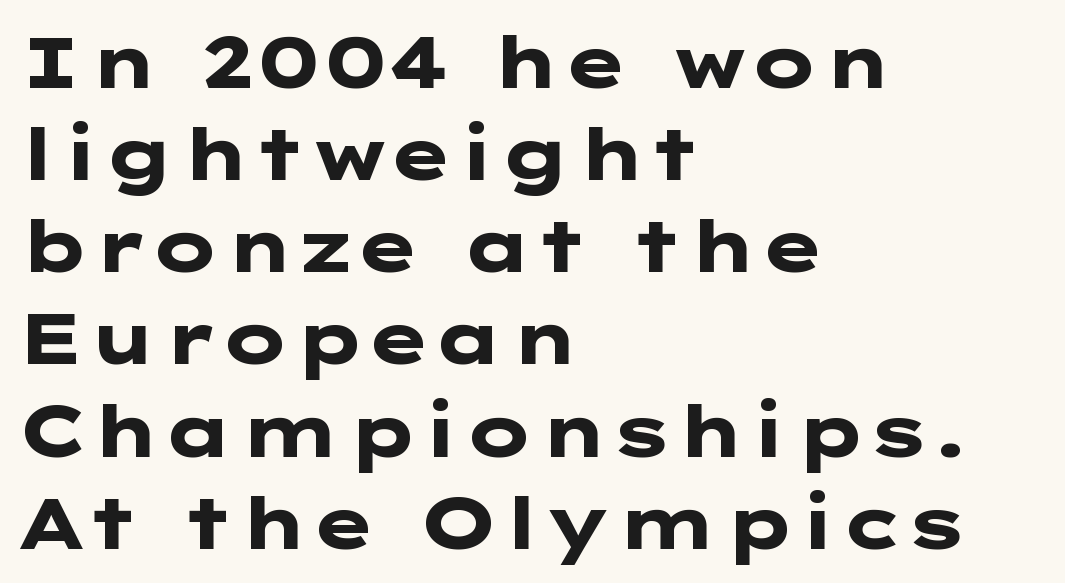
{"serif": "no", "italic": "no", "bold": "yes", "weight": "heavy", "width": "wide", "stroke_contrast": "low", "x_height": "medium", "underline": "no", "align": "left", "line_spacing": "normal", "line_spacing_ratio": 1.28, "letter_spacing": "normal", "letter_spacing_em": 0.0, "glyph_px": 72}
